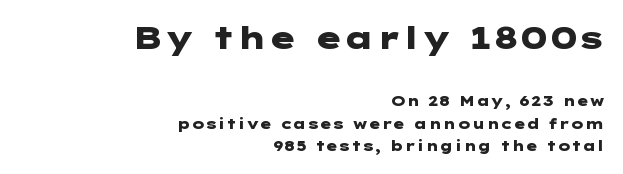
How are the letters spaced? Ordinarily, with no added tracking. Check under the words: just untouched page. The font is running at its bold setting. A normal amount of white space separates one row of letters from the next. The ragged edge is on the left, which tells us the setting is flush right. Compare the two chunks: the upper has the greater cap height.
